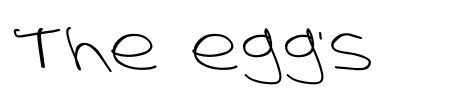
The font sits on the lighter half of the weight spectrum, regular included. Spacing verdict: proportional, widths tailored to each character. How are the letters spaced? Ordinarily, with no added tracking. Typographically, this falls in the sans-serif category. Check the space under the baseline: it is left empty.
